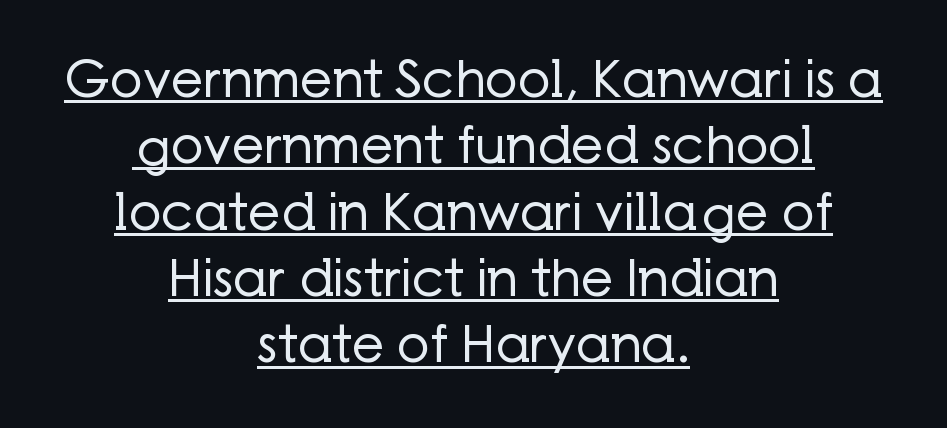
{"serif": "no", "italic": "no", "bold": "no", "weight": "regular", "width": "normal", "stroke_contrast": "low", "x_height": "medium", "monospaced": "no", "underline": "yes", "align": "center", "line_spacing": "normal", "line_spacing_ratio": 1.3, "letter_spacing": "normal", "letter_spacing_em": 0.0, "glyph_px": 51}
